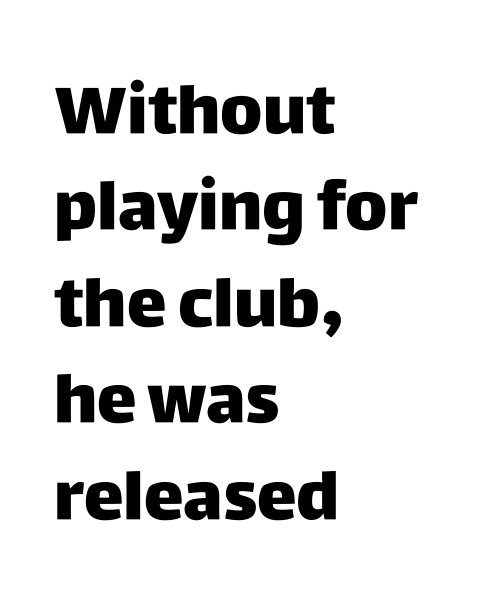
{"serif": "no", "italic": "no", "bold": "yes", "weight": "heavy", "width": "normal", "stroke_contrast": "low", "x_height": "large", "monospaced": "no", "underline": "no", "align": "left", "line_spacing": "normal", "line_spacing_ratio": 1.44, "letter_spacing": "normal", "letter_spacing_em": 0.0, "glyph_px": 67}
